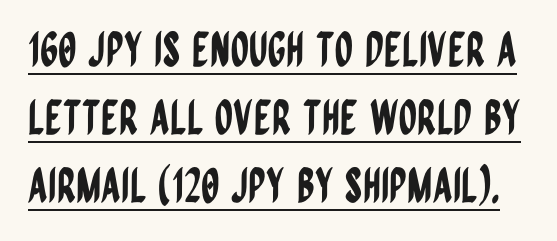
Q: Is the text italic (slanted)? A: No, it is upright.
Q: Is the typeface a serif or a sans-serif typeface? A: Sans-serif.
Q: Is the text underlined? A: Yes.
Q: Is the spacing between letters normal or unusually wide? A: Normal.
Q: Is the spacing between lines tight, normal or loose? A: Normal.
Q: Width (condensed, normal, or wide)? A: Condensed.
Q: Stroke contrast? A: Low.
Q: x-height? A: Large.
Q: Monospaced? A: No.
